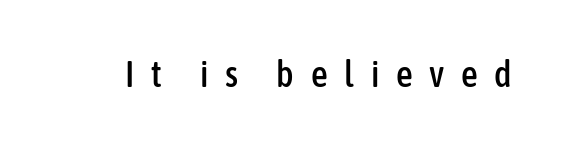
The image shows 37 px condensed sans-serif type, upright; set unusually wide letter spacing (+0.45 em), not underlined; low stroke contrast and a medium x-height.
